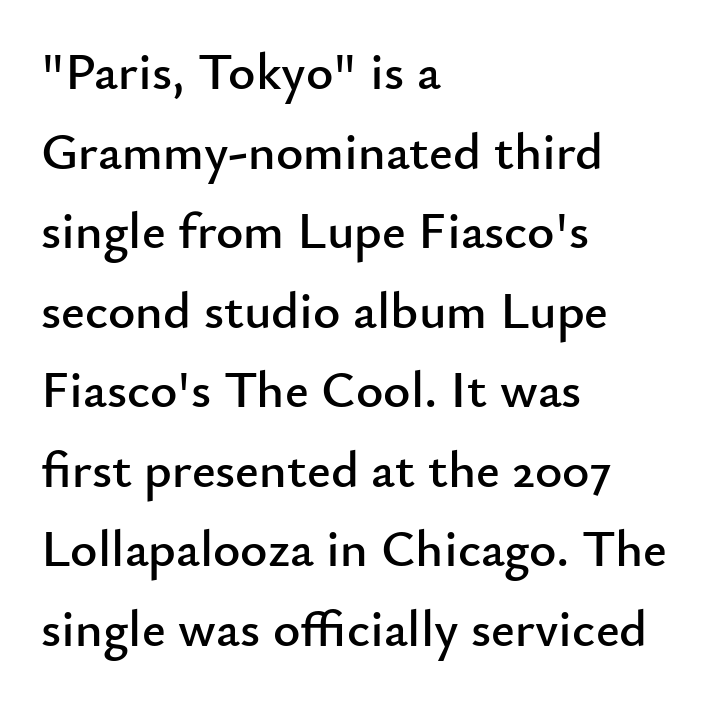
Notice how the stems are strictly vertical — no italics here. Type without underlining. Does extra space separate the letters? No, they use regular spacing. I'd call this a sans setting — the letters go barefoot. Which margin do the lines hug? The left one — the right edge is uneven.
